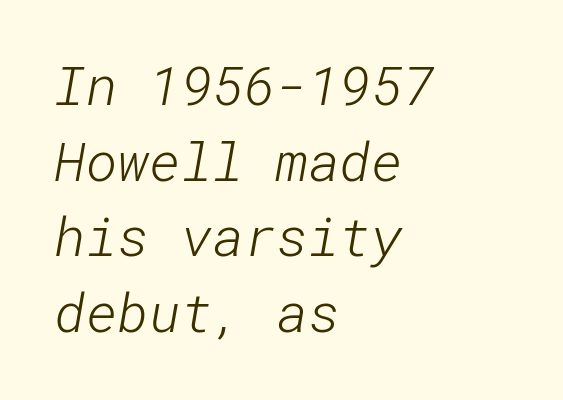
The image shows 54 px light sans-serif type; set left-aligned, normal line spacing (1.4x), normal letter spacing, not underlined; low stroke contrast and a medium x-height.
